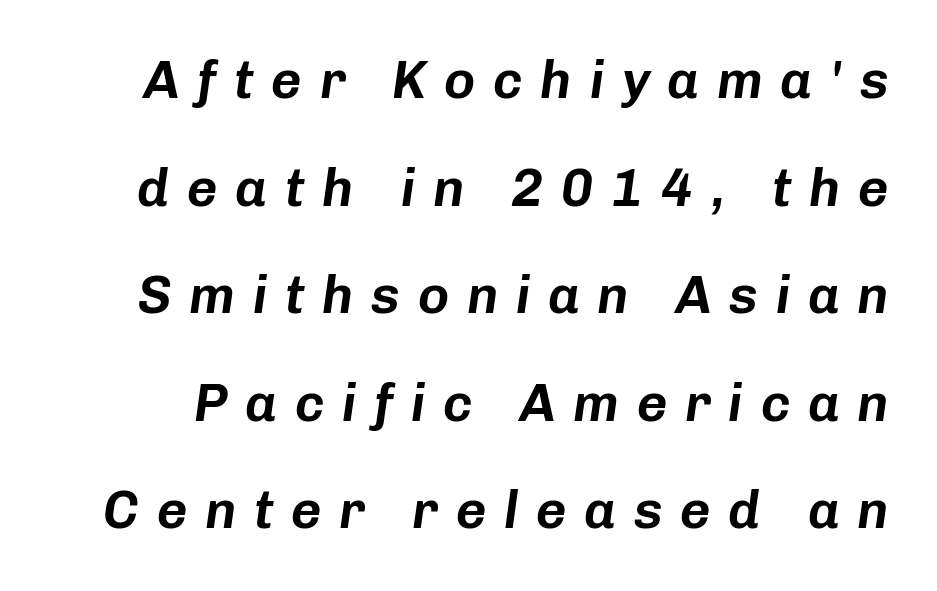
Looks like regular typesetting: each glyph gets only the width it needs. Honestly, the rows look like they've been pulled way apart. Does the lettering tilt? It does — this is italic. Only glyphs here, with clear space below each row. The gaps between neighbouring characters are conspicuously large.
